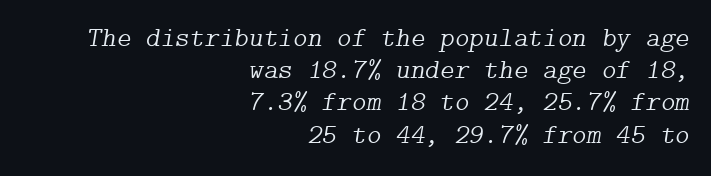
Q: Is the text bold? A: No.
Q: Is the text italic (slanted)? A: Yes, it leans right by about 9 degrees.
Q: Is the typeface a serif or a sans-serif typeface? A: Serif.
Q: Is the text underlined? A: No.
Q: How is the paragraph aligned? A: Right-aligned.
Q: Is the spacing between letters normal or unusually wide? A: Normal.
Q: Is the spacing between lines tight, normal or loose? A: Tight.
Q: Width (condensed, normal, or wide)? A: Normal.
Q: Stroke contrast? A: Low.
Q: x-height? A: Medium.
